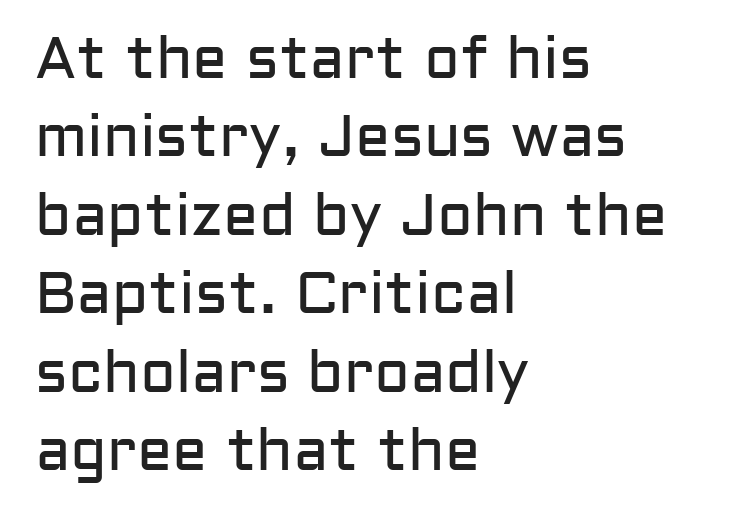
Unlike italic type, these characters show no tilt at all. Classification — sans serif. Which margin do the lines hug? The left one — the right edge is uneven. Character widths vary here, with narrow letters taking less room than wide ones.
